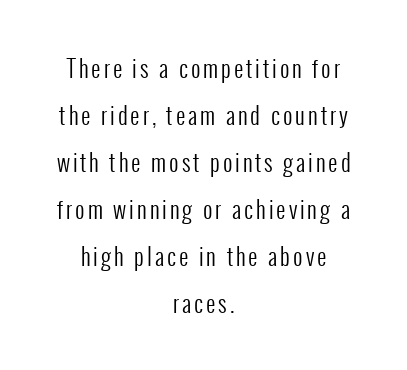
{"italic": "no", "bold": "no", "underline": "no", "align": "center", "line_spacing": "loose", "line_spacing_ratio": 2.04, "glyph_px": 23}
